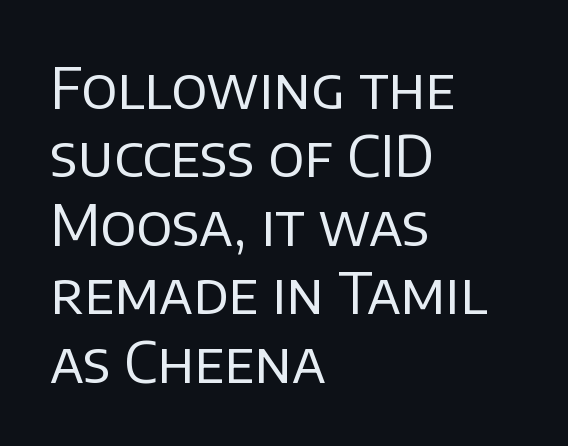
You can tell from the bare stems that sans-serif type was used. Is the type heavy? It reads as light-to-regular instead. Varying glyph widths throughout — classic text-font behaviour. Characters remain perfectly vertical along every line.
